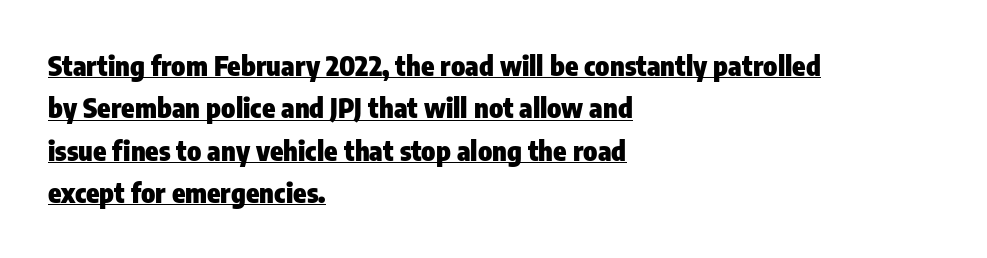
Honestly, the letter spacing is just normal — you wouldn't notice it. The letters stand upright; this is a roman face. Each glyph is drawn with heavy, bold strokes. These lines stack with their left ends in a neat column. You can see a thin bar hugging the bottom of the glyphs.
